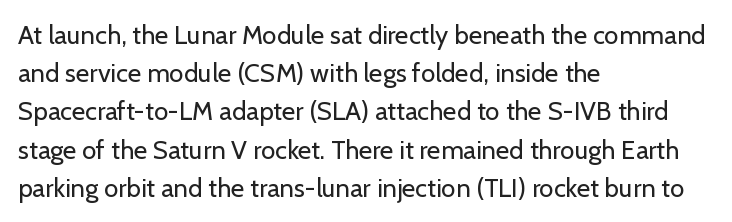
The vertical gap from one line to the next is medium. Quick note: underline off. The characters are drawn with everyday or finer stroke widths. A typesetter would mark this as roman, not italic. Caption: multi-line text, flush left, ragged right.
